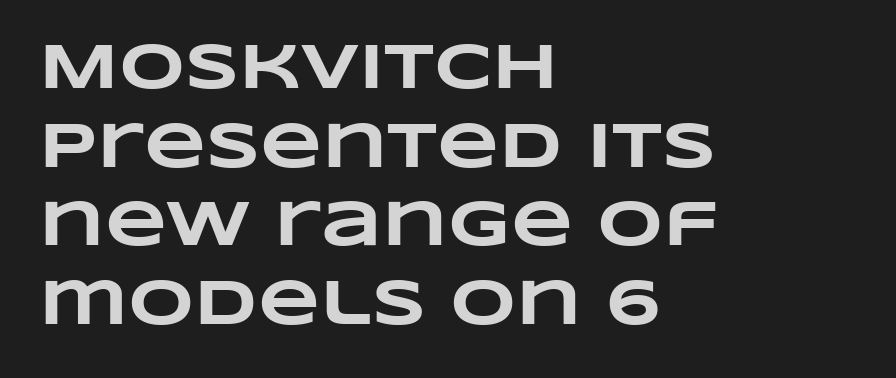
Q: Is the text bold? A: Yes.
Q: Is the text underlined? A: No.
Q: How is the paragraph aligned? A: Left-aligned.
Q: Is the spacing between letters normal or unusually wide? A: Normal.
Q: Width (condensed, normal, or wide)? A: Wide.
Q: Stroke contrast? A: Low.
Q: x-height? A: Large.
Q: Monospaced? A: No.
